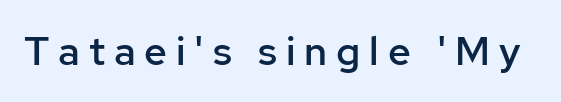
The image shows 40 px semibold sans-serif type, upright; set unusually wide letter spacing (+0.22 em), not underlined; low stroke contrast and a medium x-height.
